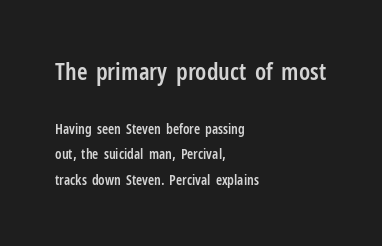
The image shows 24 px text type, upright; set left-aligned, line spacing 1.85x, normal letter spacing, not underlined; the first (top) block is 1.71x larger.
